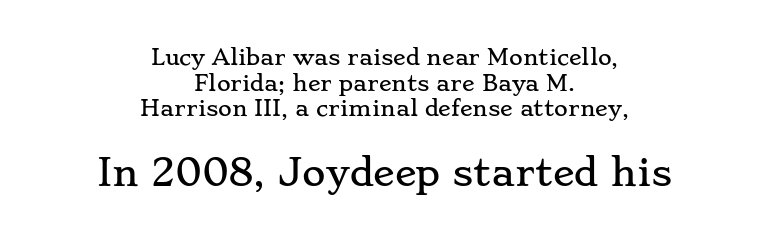
Q: Is the text italic (slanted)? A: No, it is upright.
Q: Is the typeface a serif or a sans-serif typeface? A: Serif.
Q: Is the text underlined? A: No.
Q: How is the paragraph aligned? A: Centered.
Q: Is the spacing between letters normal or unusually wide? A: Normal.
Q: Which block of text is set in a larger size, the first (top) or the second (bottom)? A: The second (bottom) one.
Q: Width (condensed, normal, or wide)? A: Wide.
Q: Stroke contrast? A: Low.
Q: x-height? A: Small.
Q: Monospaced? A: No.
